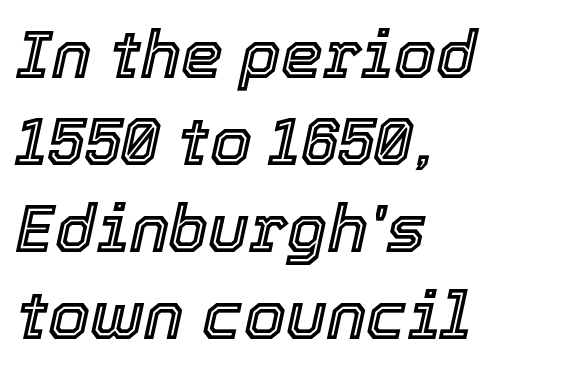
The image shows 67 px text type, italic (leaning right); set left-aligned, normal line spacing (1.3x), normal letter spacing, not underlined; a medium x-height.
